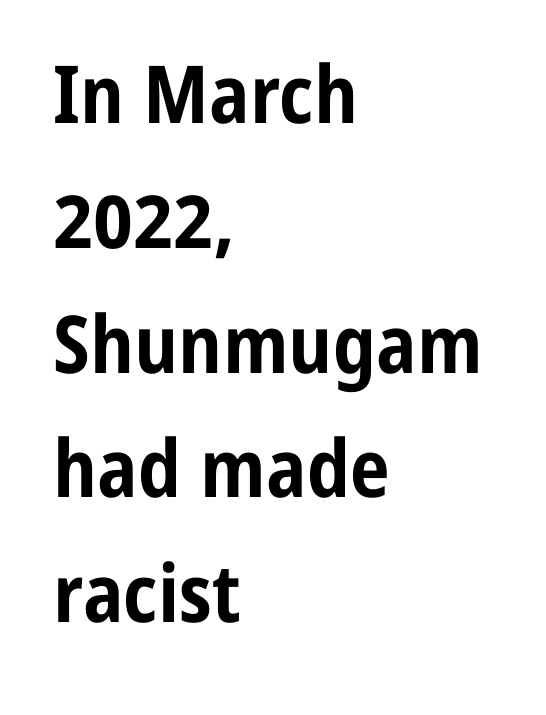
Q: Is the text bold? A: Yes.
Q: Is the text italic (slanted)? A: No, it is upright.
Q: Is the typeface a serif or a sans-serif typeface? A: Sans-serif.
Q: Is the text underlined? A: No.
Q: How is the paragraph aligned? A: Left-aligned.
Q: Is the spacing between letters normal or unusually wide? A: Normal.
Q: Is the spacing between lines tight, normal or loose? A: Normal.
Q: Width (condensed, normal, or wide)? A: Condensed.
Q: Stroke contrast? A: Low.
Q: x-height? A: Medium.
Q: Monospaced? A: No.
